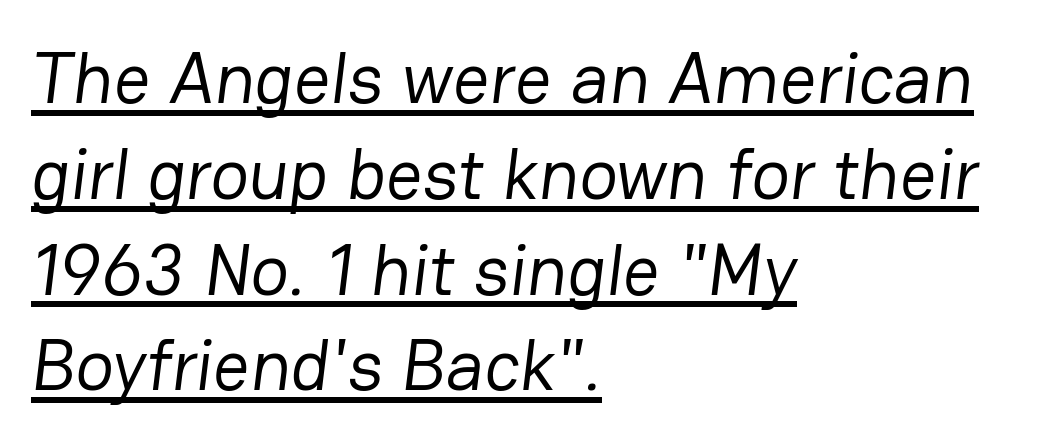
Q: Is the text bold? A: No.
Q: Is the typeface a serif or a sans-serif typeface? A: Sans-serif.
Q: Is the text underlined? A: Yes.
Q: How is the paragraph aligned? A: Left-aligned.
Q: Is the spacing between letters normal or unusually wide? A: Normal.
Q: Is the spacing between lines tight, normal or loose? A: Normal.
Q: Width (condensed, normal, or wide)? A: Normal.
Q: Stroke contrast? A: Low.
Q: x-height? A: Medium.
Q: Monospaced? A: No.
